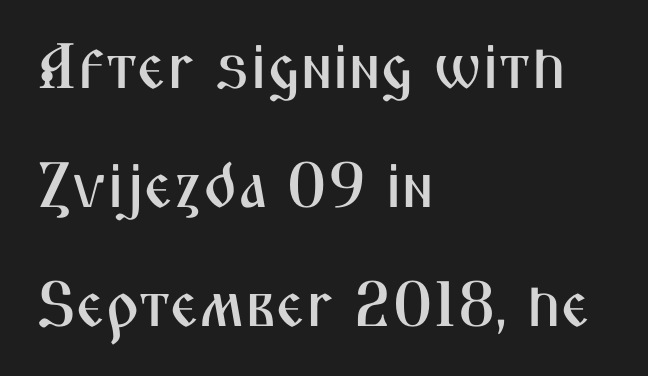
The image shows 64 px condensed sans-serif type, upright; set left-aligned, line spacing 1.86x, normal letter spacing, not underlined; medium stroke contrast and a medium x-height.
